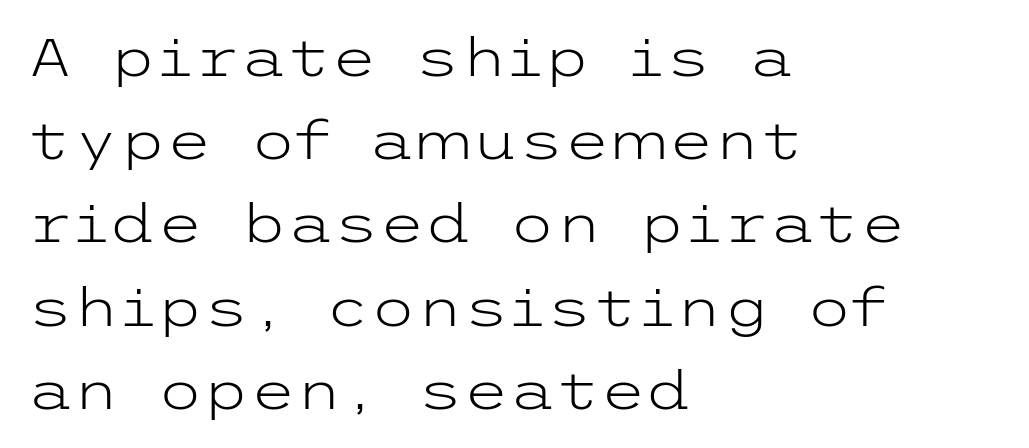
In terms of letterspacing, this is plain default setting. The text was rendered using a sans face with plain stroke endings. The glyphs are unaccompanied by any horizontal stroke below them. The passage is arranged the way most books set body copy — flush left. The typesetting does not lean heavy: it is not bold.
